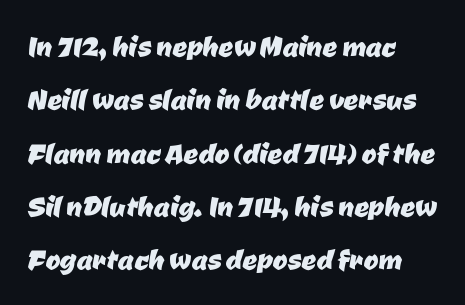
The passage shown is typeset with a sans-serif family. If you measured baseline to baseline, you'd find a middling distance. The glyphs are unaccompanied by any horizontal stroke below them. Each letter keeps its own natural width here, so spacing adapts to shape. This sample uses plain, unmodified letter spacing. The compositor pushed each line to the left boundary.
